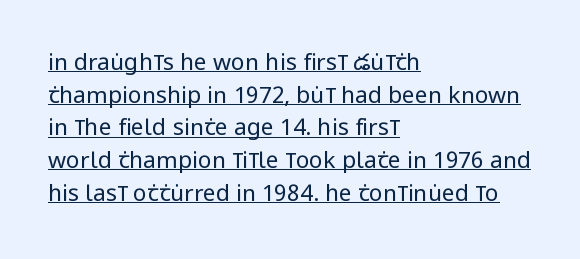
Short and long lines alike share a common starting point at left. A typesetter would call this leading conventional body-copy spacing. Inter-character spacing is left at the font's built-in metrics. Bold? No — there's no thickening of the strokes. The font's upright variant was chosen for this text. The words here are underlined.
